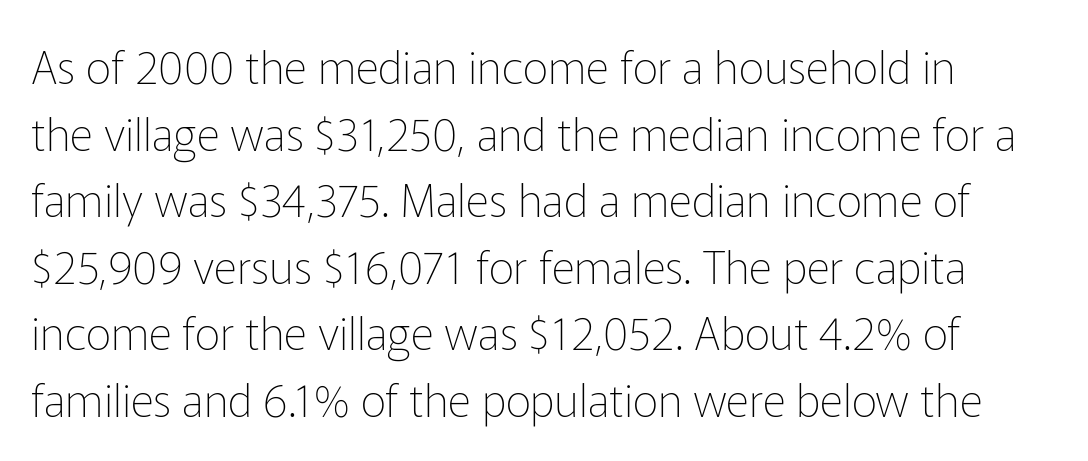
The image shows 45 px thin sans-serif type, upright; set normal line spacing (1.48x), normal letter spacing, not underlined; low stroke contrast and a medium x-height.
